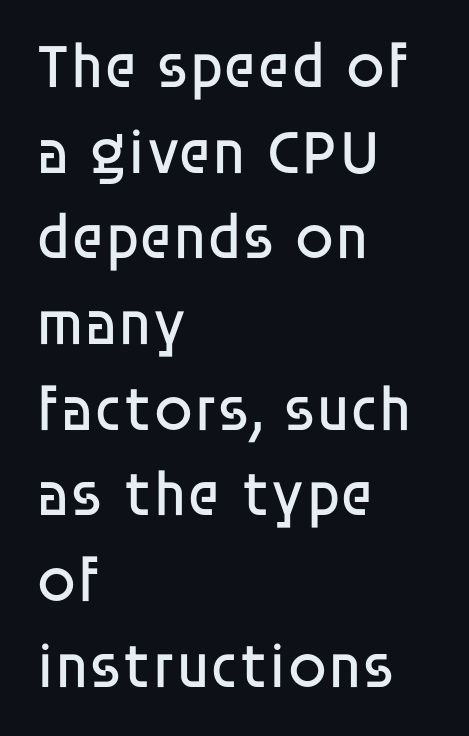
The image shows 63 px regular-weight sans-serif type, upright; set left-aligned, normal line spacing (1.36x), normal letter spacing, not underlined; low stroke contrast and a large x-height.
